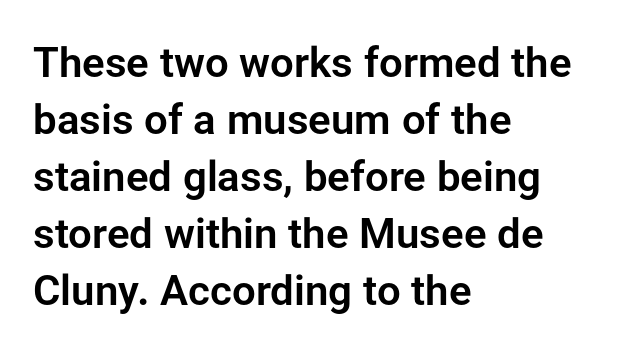
Q: Is the text italic (slanted)? A: No, it is upright.
Q: Is the typeface a serif or a sans-serif typeface? A: Sans-serif.
Q: Is the text underlined? A: No.
Q: How is the paragraph aligned? A: Left-aligned.
Q: Is the spacing between letters normal or unusually wide? A: Normal.
Q: Is the spacing between lines tight, normal or loose? A: Normal.
Q: Width (condensed, normal, or wide)? A: Normal.
Q: Stroke contrast? A: Low.
Q: x-height? A: Medium.
Q: Monospaced? A: No.
